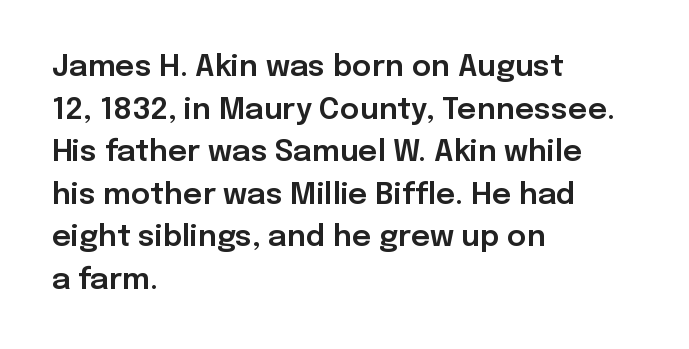
The horizontal fit of the characters is conventional and even. This is roman type, the default non-slanted kind. Note: no serifs on the glyphs. The designer left line spacing at the default. This sample has the flowing, uneven cadence of proportional lettering. Left-aligned paragraph, ragged on the right.
